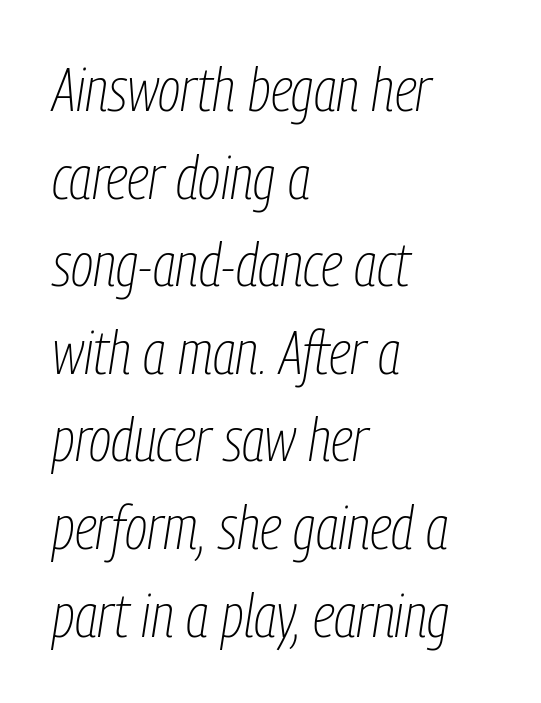
The image shows 60 px thin, condensed type, italic (leaning right); set left-aligned, normal line spacing (1.46x), normal letter spacing, not underlined; low stroke contrast and a medium x-height.
